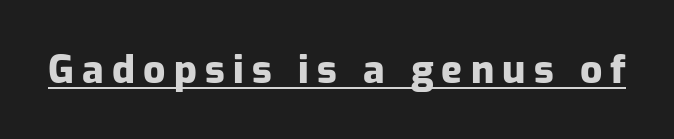
Q: Is the text bold? A: Yes.
Q: Is the text italic (slanted)? A: No, it is upright.
Q: Is the typeface a serif or a sans-serif typeface? A: Sans-serif.
Q: Is the text underlined? A: Yes.
Q: Is the spacing between letters normal or unusually wide? A: Unusually wide.
Q: Width (condensed, normal, or wide)? A: Normal.
Q: Stroke contrast? A: Low.
Q: x-height? A: Medium.
Q: Monospaced? A: No.
